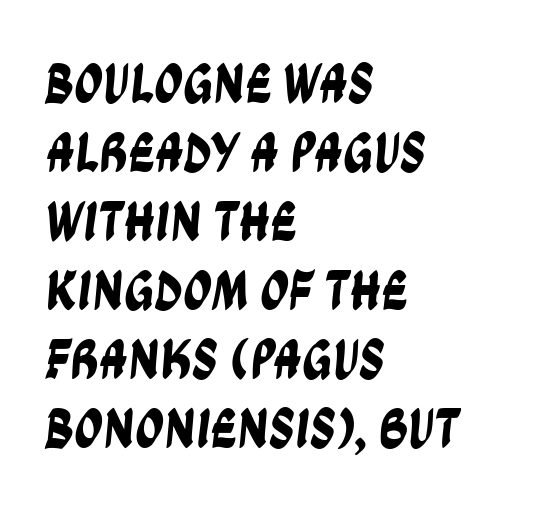
A clean baseline with only descenders dipping below it. Examine the stroke ends and you'll find no serifs. You could not count columns in this text — the font is proportionally spaced. Left-aligned paragraph, ragged on the right. You could call the tracking neutral — neither tight nor loose.
